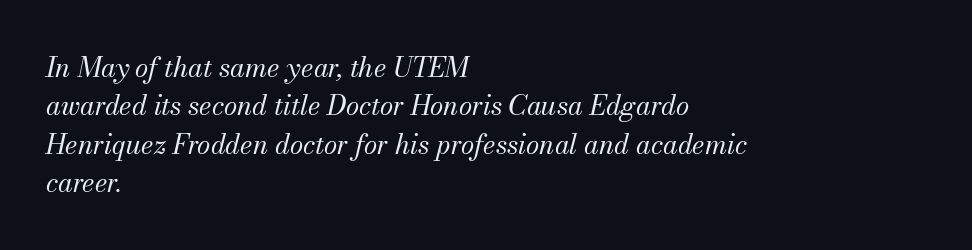
Q: Is the text bold? A: No.
Q: Is the text italic (slanted)? A: Yes, it leans right by about 13 degrees.
Q: Is the text underlined? A: No.
Q: How is the paragraph aligned? A: Left-aligned.
Q: Is the spacing between letters normal or unusually wide? A: Normal.
Q: Is the spacing between lines tight, normal or loose? A: Normal.
